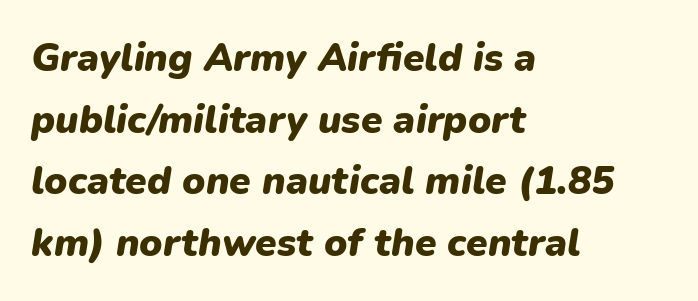
The image shows 39 px heavy type, italic (leaning right); set left-aligned, normal line spacing (1.58x), normal letter spacing, not underlined; low stroke contrast and a medium x-height.
